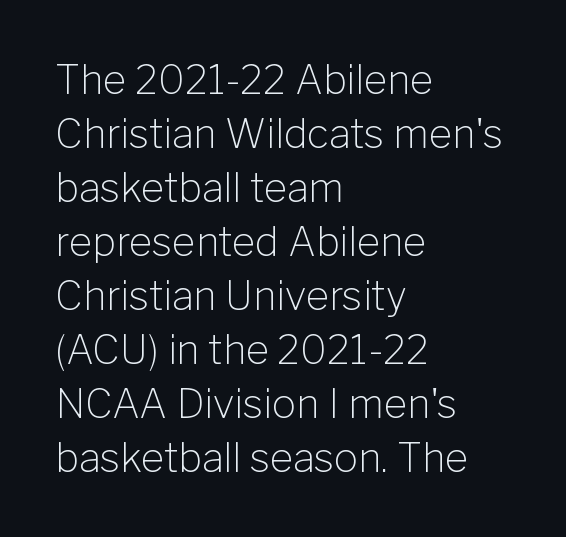
Varying glyph widths throughout — classic text-font behaviour. Unlike italic type, these characters show no tilt at all. Nothing unusual about the tracking: characters are spaced as the font intends. Letters have the restrained weight of plain body copy at most. This rendering employs a face without finishing strokes, i.e., a sans-serif.
